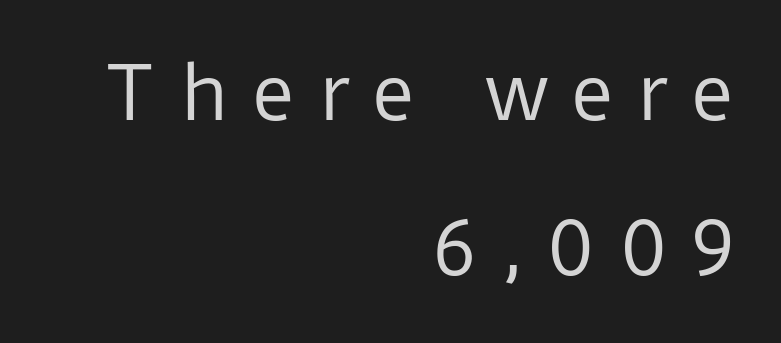
{"serif": "no", "italic": "no", "bold": "no", "weight": "regular", "width": "normal", "stroke_contrast": "low", "x_height": "medium", "monospaced": "no", "underline": "no", "align": "right", "line_spacing": "loose", "line_spacing_ratio": 2.1, "letter_spacing": "wide", "letter_spacing_em": 0.31, "glyph_px": 74}
